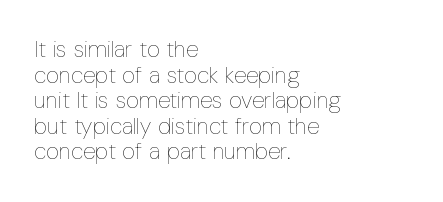
The image shows 23 px text type, upright; set left-aligned, tight line spacing (1.11x), normal letter spacing, not underlined.
